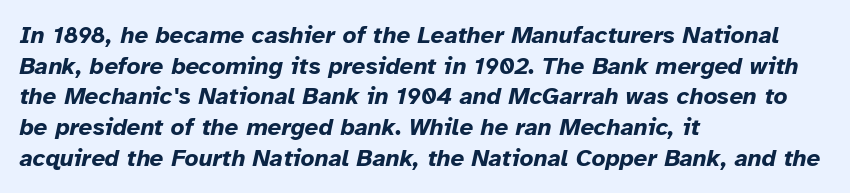
Q: Is the text bold? A: Yes.
Q: Is the text italic (slanted)? A: Yes, it leans right by about 12 degrees.
Q: Is the text underlined? A: No.
Q: How is the paragraph aligned? A: Left-aligned.
Q: Is the spacing between letters normal or unusually wide? A: Normal.
Q: Is the spacing between lines tight, normal or loose? A: Normal.
